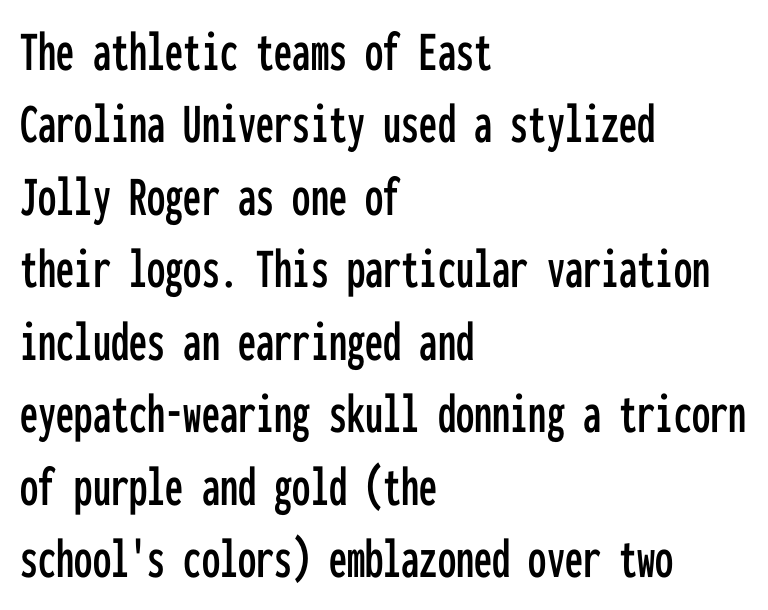
The image shows 58 px condensed sans-serif type, upright, monospaced; set left-aligned, normal line spacing (1.25x), normal letter spacing, not underlined; low stroke contrast and a medium x-height.
